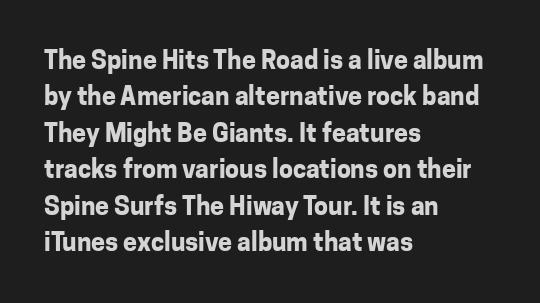
Q: Is the text bold? A: Yes.
Q: Is the text italic (slanted)? A: No, it is upright.
Q: Is the text underlined? A: No.
Q: How is the paragraph aligned? A: Left-aligned.
Q: Is the spacing between letters normal or unusually wide? A: Normal.
Q: Is the spacing between lines tight, normal or loose? A: Normal.
